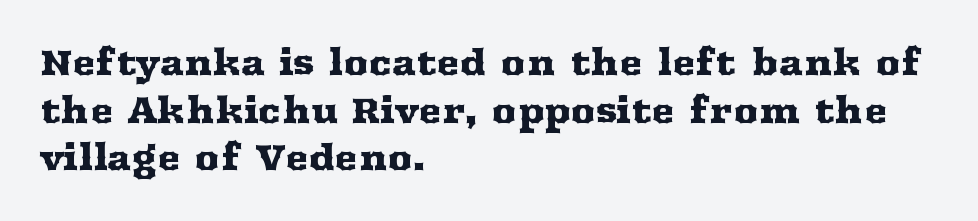
{"serif": "yes", "italic": "no", "width": "wide", "stroke_contrast": "medium", "x_height": "medium", "monospaced": "no", "underline": "no", "align": "left", "line_spacing": "normal", "line_spacing_ratio": 1.36, "letter_spacing": "normal", "letter_spacing_em": 0.0, "glyph_px": 35}
